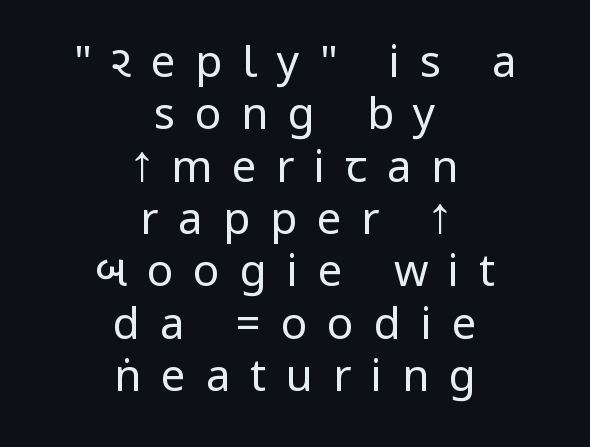
{"serif": "no", "italic": "no", "bold": "no", "weight": "regular", "width": "condensed", "stroke_contrast": "low", "underline": "no", "align": "center", "line_spacing_ratio": 1.19, "letter_spacing": "wide", "letter_spacing_em": 0.45, "glyph_px": 44}
